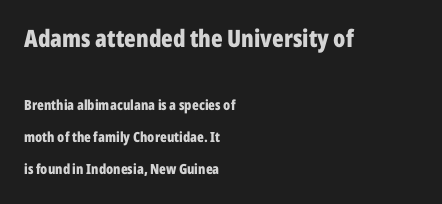
The image shows 24 px bold type, upright; set left-aligned, loose line spacing (2.26x), normal letter spacing, not underlined; the first (top) block is 1.71x larger.
